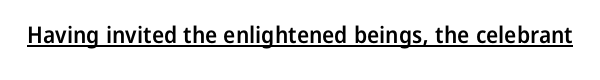
{"italic": "no", "bold": "semi", "underline": "yes", "letter_spacing": "normal", "letter_spacing_em": 0.0, "glyph_px": 23}
